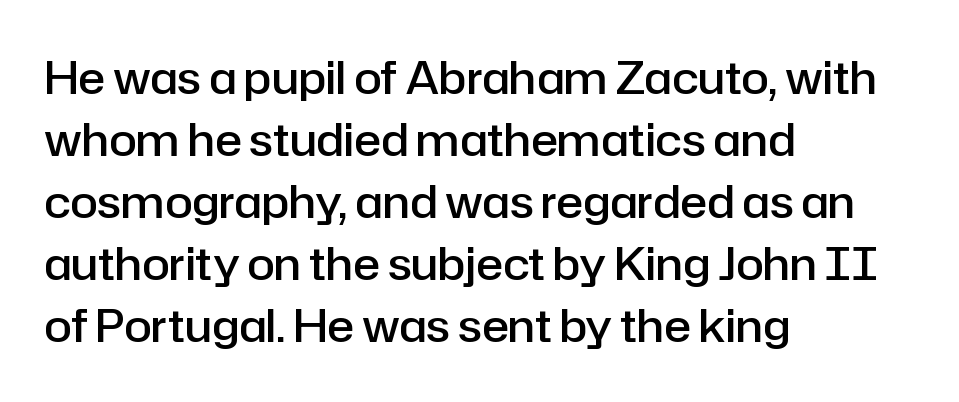
{"serif": "no", "italic": "no", "bold": "semi", "weight": "semibold", "width": "normal", "stroke_contrast": "low", "x_height": "medium", "monospaced": "no", "underline": "no", "align": "left", "line_spacing": "normal", "line_spacing_ratio": 1.38, "letter_spacing": "normal", "letter_spacing_em": 0.0, "glyph_px": 45}
